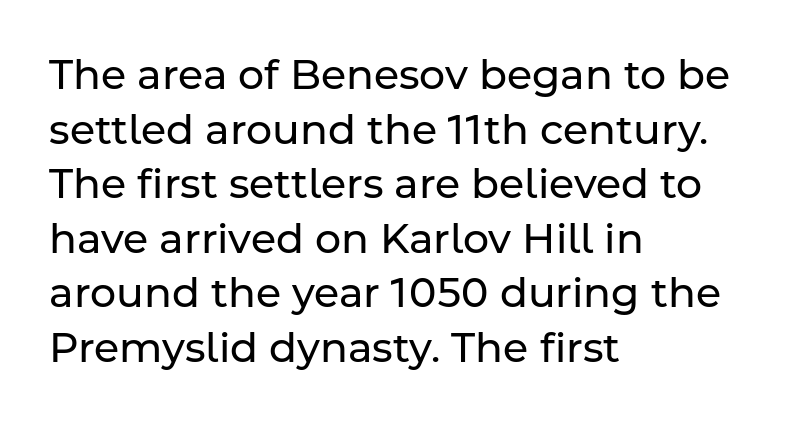
{"serif": "no", "italic": "no", "bold": "no", "weight": "regular", "width": "normal", "stroke_contrast": "low", "x_height": "medium", "monospaced": "no", "underline": "no", "align": "left", "line_spacing": "normal", "line_spacing_ratio": 1.33, "letter_spacing": "normal", "letter_spacing_em": 0.0, "glyph_px": 41}
